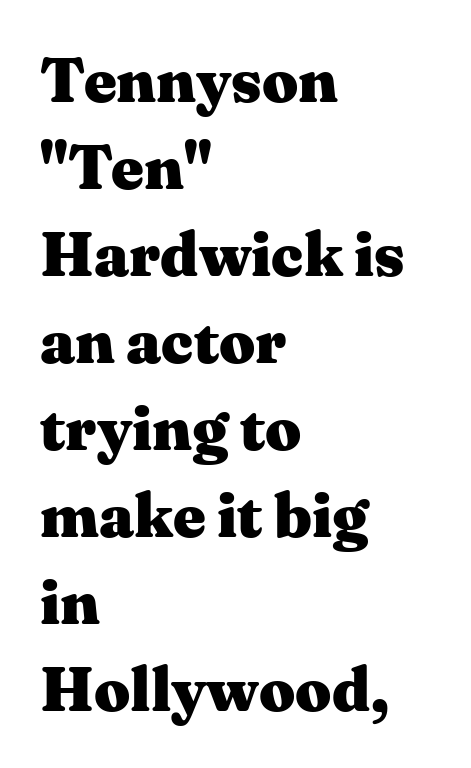
The image shows 63 px heavy, wide serif type, upright; set left-aligned, normal line spacing (1.38x), normal letter spacing, not underlined; medium stroke contrast and a medium x-height.
